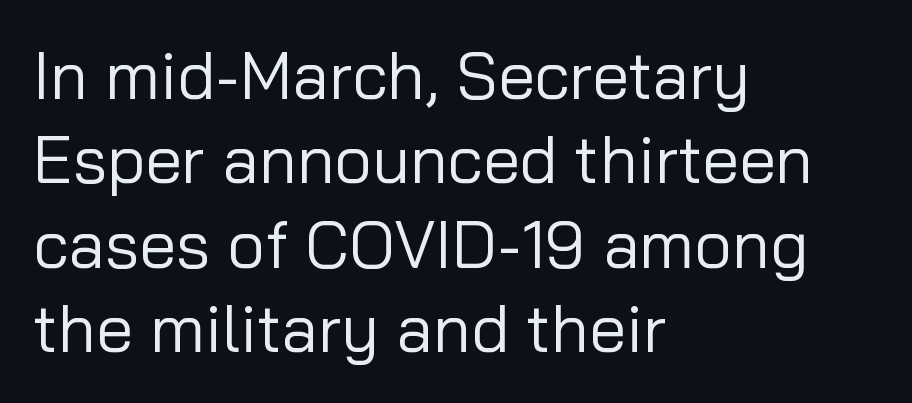
{"serif": "no", "italic": "no", "bold": "no", "weight": "regular", "width": "normal", "stroke_contrast": "low", "x_height": "medium", "monospaced": "no", "underline": "no", "align": "left", "line_spacing": "normal", "line_spacing_ratio": 1.28, "letter_spacing": "normal", "letter_spacing_em": 0.0, "glyph_px": 66}
